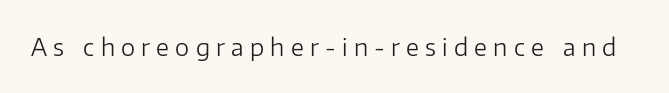
Q: Is the text bold? A: No.
Q: Is the text italic (slanted)? A: No, it is upright.
Q: Is the text underlined? A: No.
Q: Is the spacing between letters normal or unusually wide? A: Unusually wide.
